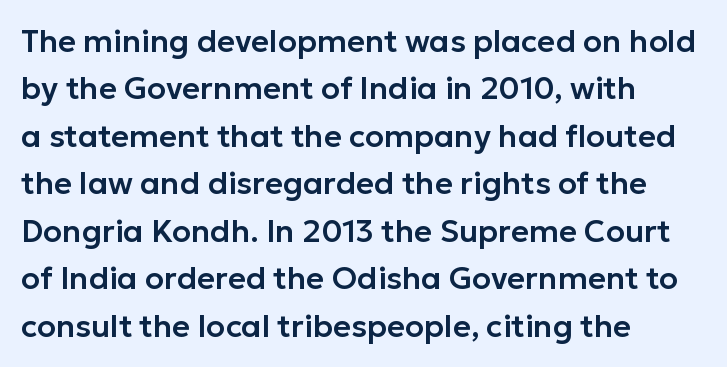
Q: Is the text italic (slanted)? A: No, it is upright.
Q: Is the typeface a serif or a sans-serif typeface? A: Sans-serif.
Q: Is the text underlined? A: No.
Q: How is the paragraph aligned? A: Left-aligned.
Q: Is the spacing between letters normal or unusually wide? A: Normal.
Q: Is the spacing between lines tight, normal or loose? A: Normal.
Q: Width (condensed, normal, or wide)? A: Normal.
Q: Stroke contrast? A: Low.
Q: x-height? A: Medium.
Q: Monospaced? A: No.
